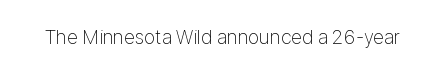
Posture: upright roman. Short note: letters normally spaced. The weight would be labelled regular, book, light, or lighter still. Lines of text with bare space underneath.
